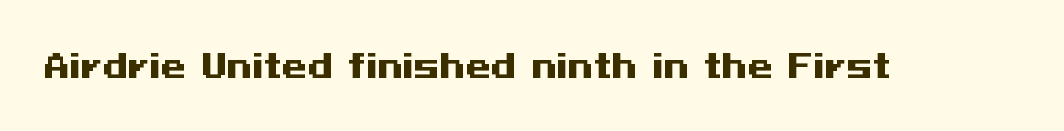
{"serif": "no", "italic": "no", "bold": "yes", "weight": "heavy", "width": "wide", "stroke_contrast": "medium", "x_height": "medium", "underline": "no", "letter_spacing": "normal", "letter_spacing_em": 0.0, "glyph_px": 33}
